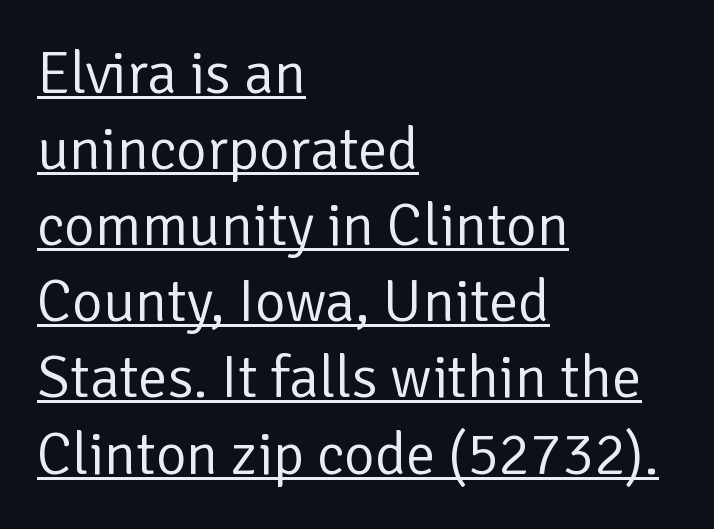
The image shows 59 px regular-weight sans-serif type, upright; set left-aligned, normal line spacing (1.29x), normal letter spacing, underlined; low stroke contrast and a medium x-height.
